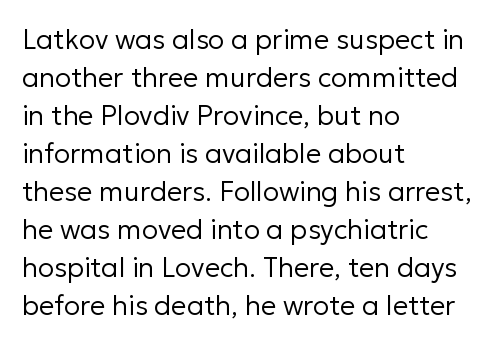
The image shows 27 px text type, upright; set left-aligned, normal line spacing (1.41x), normal letter spacing, not underlined.
